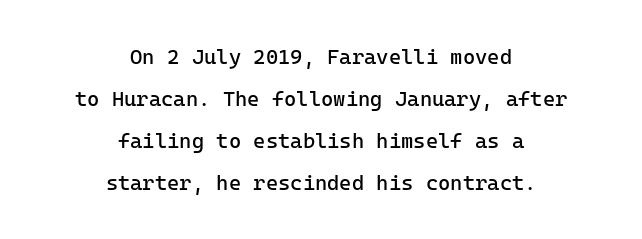
Q: Is the text bold? A: No.
Q: Is the text italic (slanted)? A: No, it is upright.
Q: Is the text underlined? A: No.
Q: How is the paragraph aligned? A: Centered.
Q: Is the spacing between letters normal or unusually wide? A: Normal.
Q: Is the spacing between lines tight, normal or loose? A: Loose.
